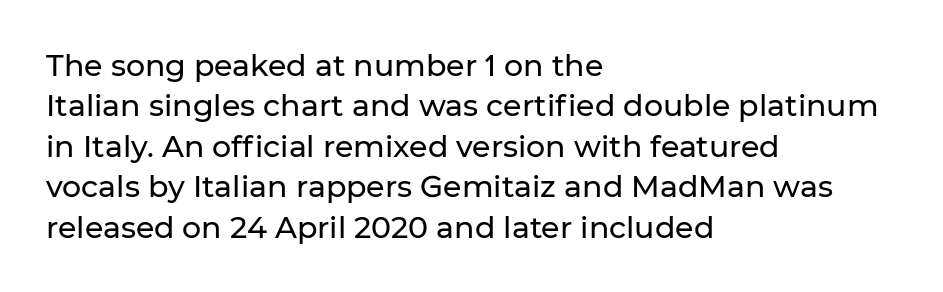
The image shows 30 px sans-serif type, upright; set left-aligned, normal line spacing (1.35x), normal letter spacing, not underlined; low stroke contrast and a medium x-height.
